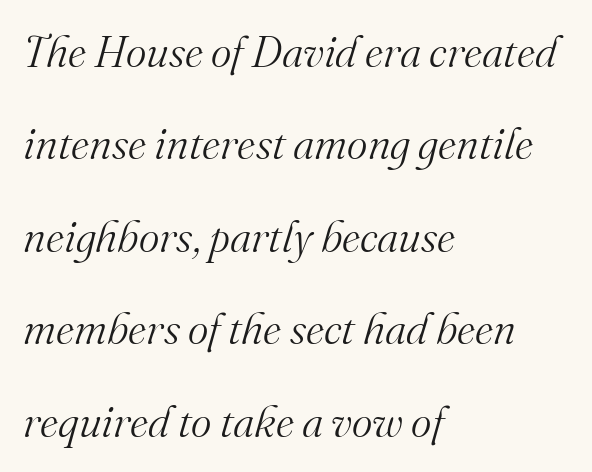
Look at the tracking — it's just the regular setting, nothing added. Descender tails drop into unmarked territory. Widely set lines give the paragraph a tall, airy silhouette. The letterforms sit at book weight or below. This sample has the flowing, uneven cadence of proportional lettering. The setting favours the left margin, as ordinary paragraphs usually do.
